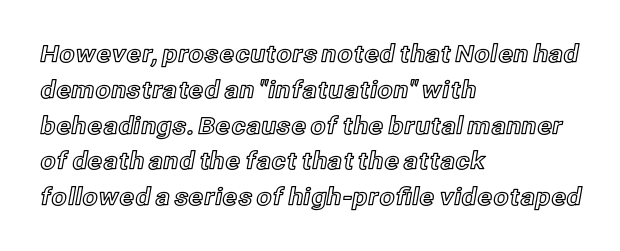
Q: Is the text italic (slanted)? A: Yes.
Q: Is the text underlined? A: No.
Q: How is the paragraph aligned? A: Left-aligned.
Q: Is the spacing between letters normal or unusually wide? A: Normal.
Q: Is the spacing between lines tight, normal or loose? A: Normal.
